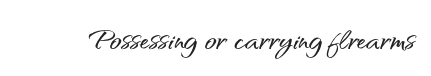
The words here are not underlined. Each letter's strokes conclude bluntly, with no projecting serifs. The rendering uses natural spacing where letterforms have individual widths. Is the letter spacing exaggerated? No — it looks like the ordinary default.
